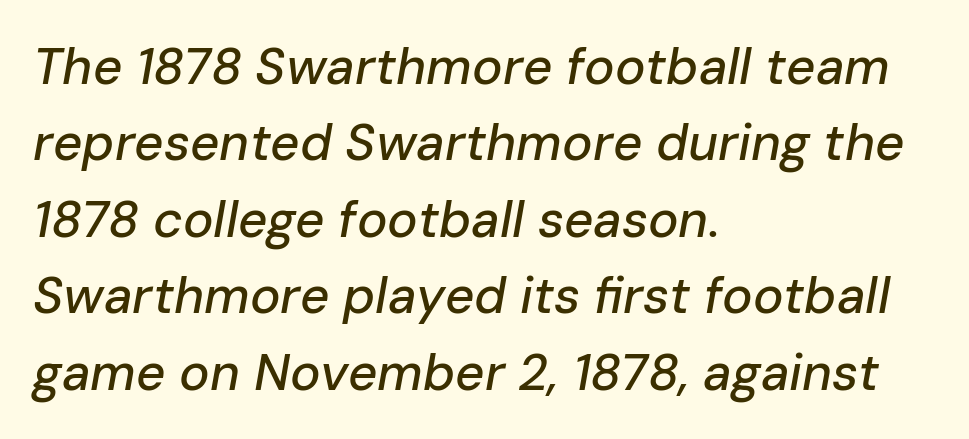
{"italic": "yes", "lean": "right", "slant_degrees": 10, "width": "normal", "stroke_contrast": "low", "x_height": "medium", "monospaced": "no", "underline": "no", "align": "left", "line_spacing": "normal", "line_spacing_ratio": 1.5, "letter_spacing": "normal", "letter_spacing_em": 0.0, "glyph_px": 51}
